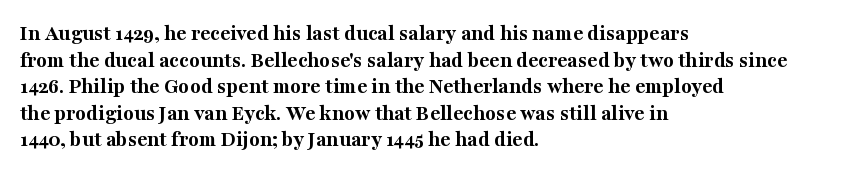
The image shows 22 px bold type, upright; set left-aligned, line spacing 1.21x, normal letter spacing, not underlined.
